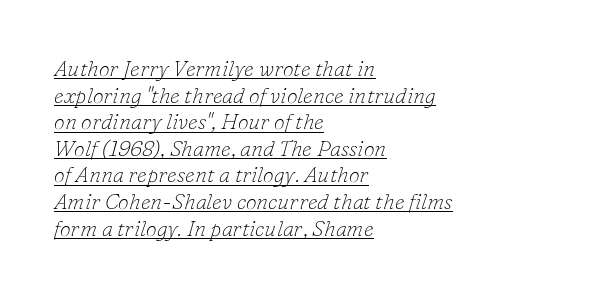
{"italic": "yes", "lean": "right", "slant_degrees": 16, "bold": "no", "underline": "yes", "align": "left", "line_spacing_ratio": 1.21, "letter_spacing": "normal", "letter_spacing_em": 0.0, "glyph_px": 22}
